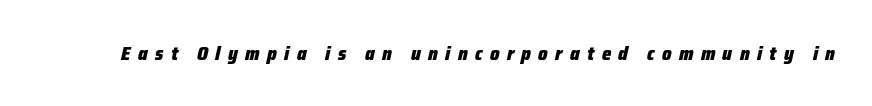
Q: Is the text bold? A: Yes.
Q: Is the text italic (slanted)? A: Yes, it leans right by about 12 degrees.
Q: Is the text underlined? A: No.
Q: Is the spacing between letters normal or unusually wide? A: Unusually wide.
